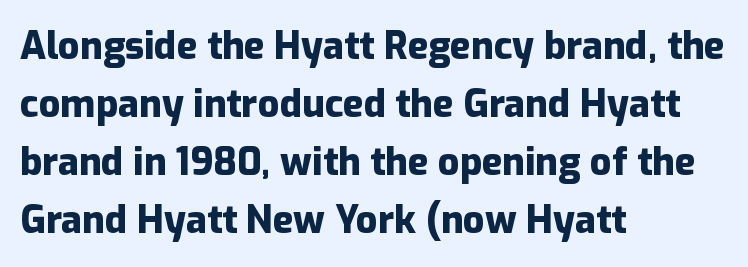
The image shows 38 px heavy sans-serif type, upright; set left-aligned, normal line spacing (1.53x), normal letter spacing, not underlined; low stroke contrast and a medium x-height.
